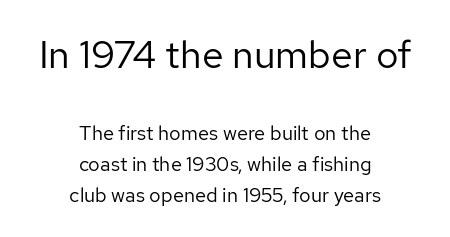
{"serif": "no", "italic": "no", "bold": "no", "weight": "regular", "width": "normal", "stroke_contrast": "low", "x_height": "medium", "monospaced": "no", "underline": "no", "align": "center", "line_spacing": "normal", "line_spacing_ratio": 1.54, "letter_spacing": "normal", "letter_spacing_em": 0.0, "larger_block": "first", "size_ratio": 1.95, "glyph_px": 39}
